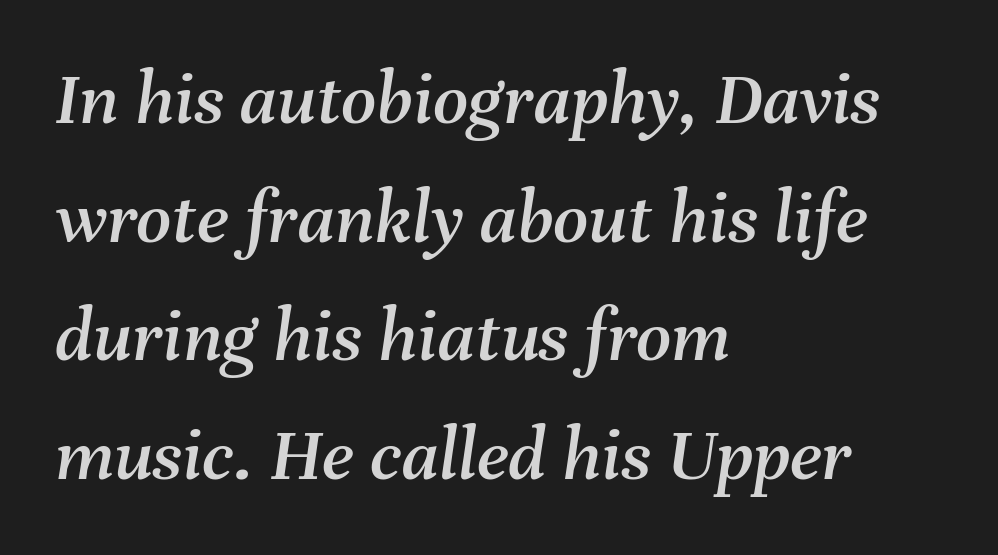
The image shows 77 px text type, italic (leaning right); set left-aligned, normal line spacing (1.54x), normal letter spacing, not underlined; medium stroke contrast and a medium x-height.
